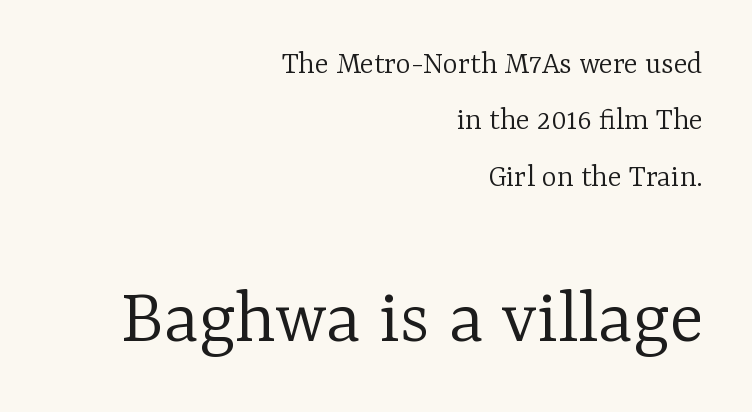
There is no visible air inserted between adjacent glyphs. Words float on clear page, feet unadorned. Character widths vary here, with narrow letters taking less room than wide ones. Does the bottom block carry the larger type? Yes, it does.
